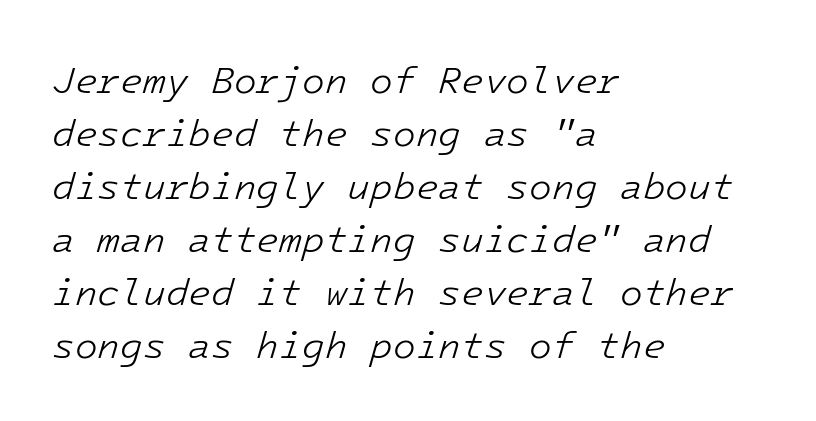
Evenly set lines give the paragraph a standard silhouette. The passage shown is typed in a monospace face where columns stay perfectly aligned. The passage shown is not bold in any degree. The rendering anchors every line to the left-hand side. Descenders are the only things crossing below the line. The typography opts for an oblique posture over an upright one.
